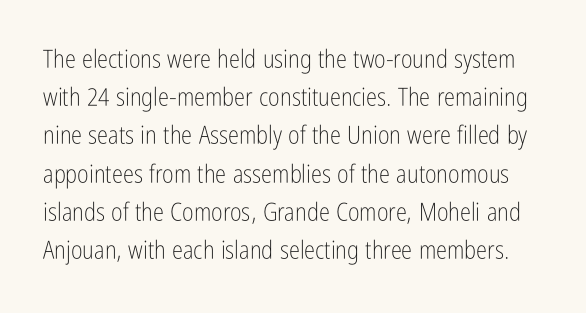
Q: Is the text bold? A: No.
Q: Is the text italic (slanted)? A: No, it is upright.
Q: Is the text underlined? A: No.
Q: Is the spacing between letters normal or unusually wide? A: Normal.
Q: Is the spacing between lines tight, normal or loose? A: Normal.
